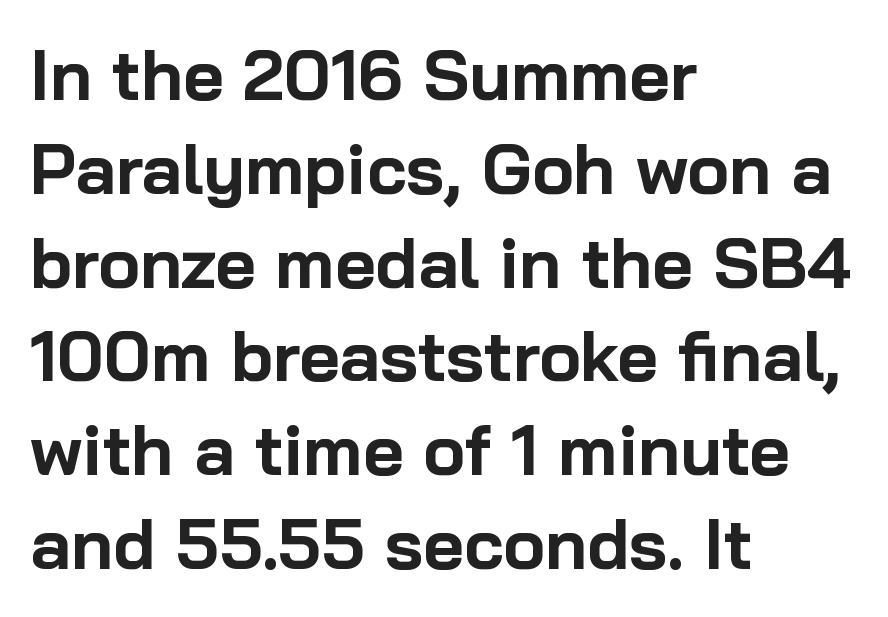
Q: Is the text bold? A: Yes.
Q: Is the text italic (slanted)? A: No, it is upright.
Q: Is the typeface a serif or a sans-serif typeface? A: Sans-serif.
Q: Is the text underlined? A: No.
Q: How is the paragraph aligned? A: Left-aligned.
Q: Is the spacing between letters normal or unusually wide? A: Normal.
Q: Is the spacing between lines tight, normal or loose? A: Normal.
Q: Width (condensed, normal, or wide)? A: Normal.
Q: Stroke contrast? A: Low.
Q: x-height? A: Medium.
Q: Monospaced? A: No.
